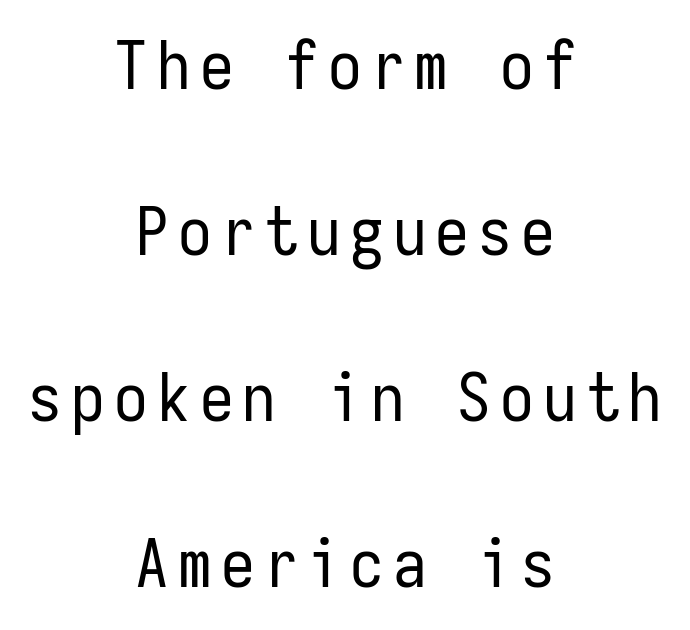
This sample trades compactness for vertical openness between lines. Spacing verdict: monospaced, one width for all characters. Weight: regular or lighter. Bare-footed words on every line.
